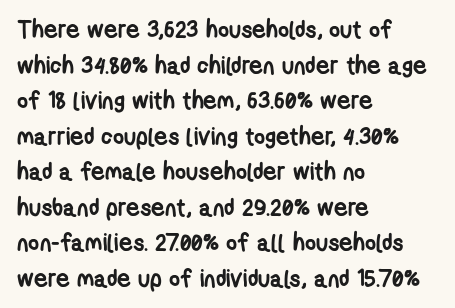
{"bold": "yes", "underline": "no", "align": "left", "line_spacing": "normal", "line_spacing_ratio": 1.48, "letter_spacing": "normal", "letter_spacing_em": 0.0, "glyph_px": 24}
